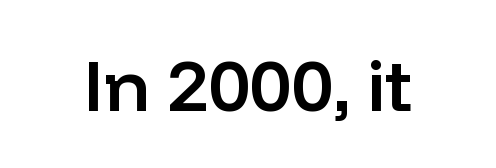
Q: Is the text bold? A: Semi-bold.
Q: Is the text italic (slanted)? A: No, it is upright.
Q: Is the typeface a serif or a sans-serif typeface? A: Sans-serif.
Q: Is the text underlined? A: No.
Q: Is the spacing between letters normal or unusually wide? A: Normal.
Q: Width (condensed, normal, or wide)? A: Normal.
Q: Stroke contrast? A: Low.
Q: x-height? A: Medium.
Q: Monospaced? A: No.
